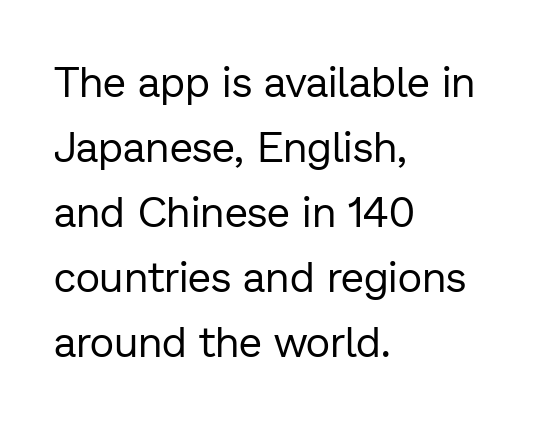
Summary of weight: not heavy and not bold. Visually the block forms a straight wall on the left and a jagged coastline on the right. Glyph-to-glyph distance matches everyday printed text. Words float on clear page, feet unadorned.
